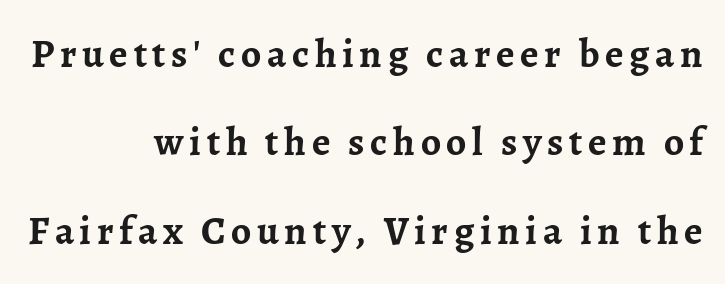
Q: Is the text bold? A: Yes.
Q: Is the text italic (slanted)? A: No, it is upright.
Q: Is the typeface a serif or a sans-serif typeface? A: Serif.
Q: Is the text underlined? A: No.
Q: How is the paragraph aligned? A: Right-aligned.
Q: Is the spacing between lines tight, normal or loose? A: Loose.
Q: Width (condensed, normal, or wide)? A: Normal.
Q: Stroke contrast? A: Low.
Q: x-height? A: Medium.
Q: Monospaced? A: No.
